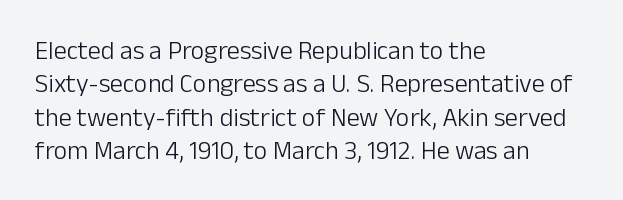
The image shows 26 px text type, upright; set left-aligned, normal line spacing (1.28x), normal letter spacing, not underlined.
